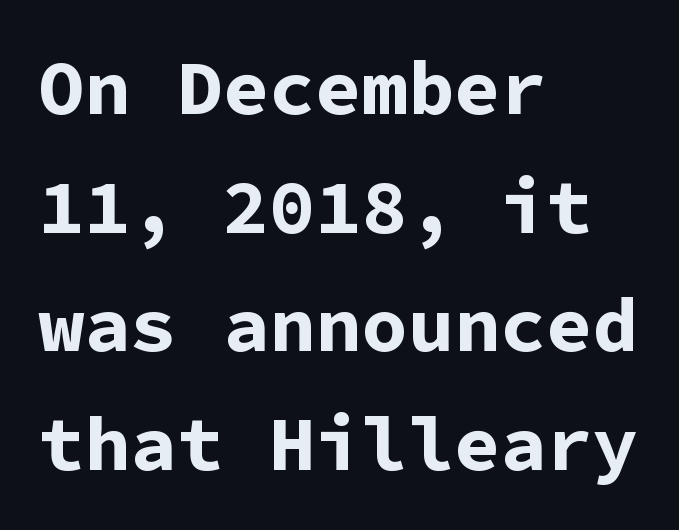
The image shows 77 px bold sans-serif type, upright, monospaced; set left-aligned, normal line spacing (1.54x), normal letter spacing, not underlined; low stroke contrast and a medium x-height.
